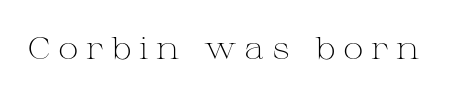
The image shows 31 px light, wide serif type, upright; set unusually wide letter spacing (+0.24 em), not underlined; medium stroke contrast and a medium x-height.
